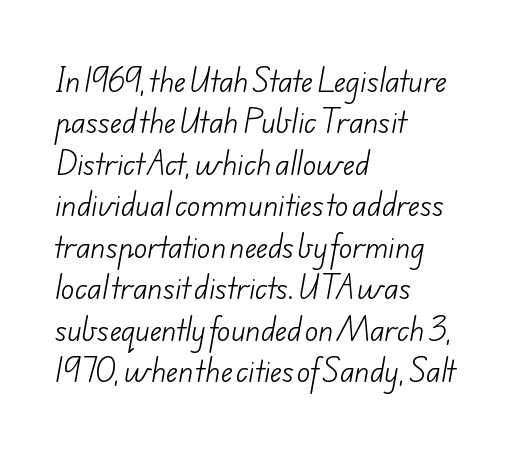
Q: Is the text bold? A: No.
Q: Is the typeface a serif or a sans-serif typeface? A: Sans-serif.
Q: Is the text underlined? A: No.
Q: How is the paragraph aligned? A: Left-aligned.
Q: Is the spacing between letters normal or unusually wide? A: Normal.
Q: Is the spacing between lines tight, normal or loose? A: Normal.
Q: Width (condensed, normal, or wide)? A: Normal.
Q: Stroke contrast? A: Low.
Q: x-height? A: Small.
Q: Monospaced? A: No.
